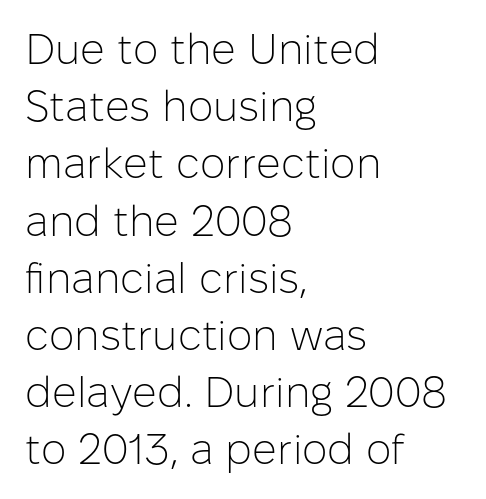
Q: Is the text bold? A: No.
Q: Is the text italic (slanted)? A: No, it is upright.
Q: Is the typeface a serif or a sans-serif typeface? A: Sans-serif.
Q: Is the text underlined? A: No.
Q: How is the paragraph aligned? A: Left-aligned.
Q: Is the spacing between letters normal or unusually wide? A: Normal.
Q: Is the spacing between lines tight, normal or loose? A: Normal.
Q: Width (condensed, normal, or wide)? A: Normal.
Q: Stroke contrast? A: Low.
Q: x-height? A: Medium.
Q: Monospaced? A: No.
